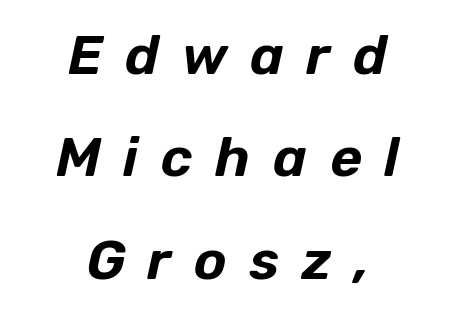
Is the letter spacing exaggerated? Yes — the characters are pushed far apart. An italicized treatment has been applied to the whole sample. Caption: multi-line text, centered on the measure. The glyphs are unaccompanied by any horizontal stroke below them.
